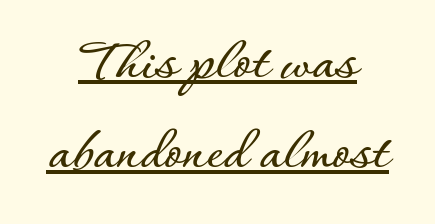
Underline: present. A typesetter would call this zero additional tracking. Is there much room between lines? A standard amount, neither cramped nor airy. Which margin do the lines hug? Neither — every line sits in the middle. Note the varied advance widths — an 'i' is clearly narrower than an 'm'.
